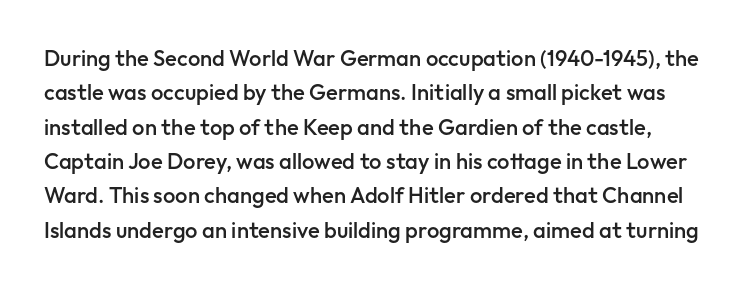
Q: Is the text bold? A: Semi-bold.
Q: Is the text italic (slanted)? A: No, it is upright.
Q: Is the text underlined? A: No.
Q: Is the spacing between letters normal or unusually wide? A: Normal.
Q: Is the spacing between lines tight, normal or loose? A: Normal.
